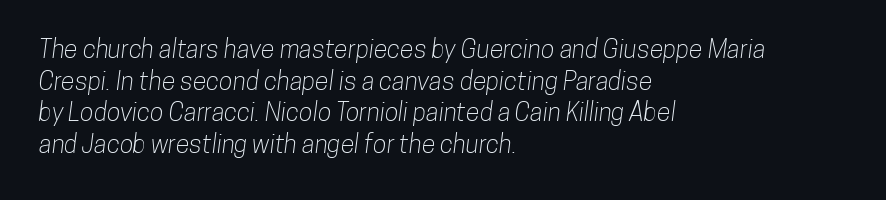
The ragged edge is on the right, which tells us the setting is flush left. Bare-footed words on every line. Regarding leading, the lines here are spaced in the standard way. Honestly, the letter spacing is just normal — you wouldn't notice it.
